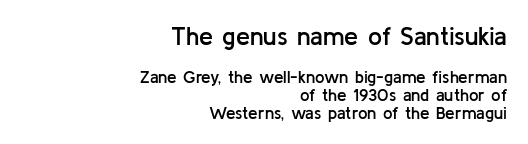
{"italic": "no", "bold": "semi", "underline": "no", "align": "right", "line_spacing": "tight", "line_spacing_ratio": 1.05, "letter_spacing": "normal", "letter_spacing_em": 0.0, "larger_block": "first", "size_ratio": 1.47, "glyph_px": 25}
